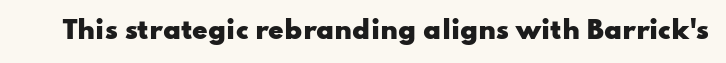
Q: Is the text bold? A: Yes.
Q: Is the text italic (slanted)? A: No, it is upright.
Q: Is the text underlined? A: No.
Q: Is the spacing between letters normal or unusually wide? A: Normal.
